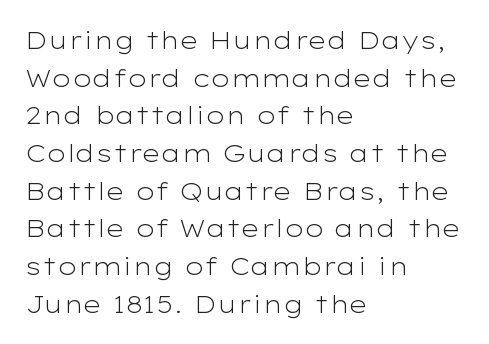
{"italic": "no", "bold": "no", "underline": "no", "align": "left", "line_spacing": "normal", "line_spacing_ratio": 1.57, "letter_spacing": "normal", "letter_spacing_em": 0.0, "glyph_px": 24}
